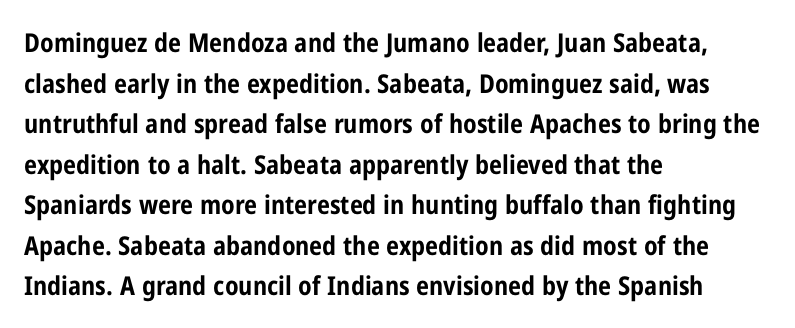
The image shows 26 px bold type, upright; set left-aligned, normal line spacing (1.56x), normal letter spacing, not underlined.
